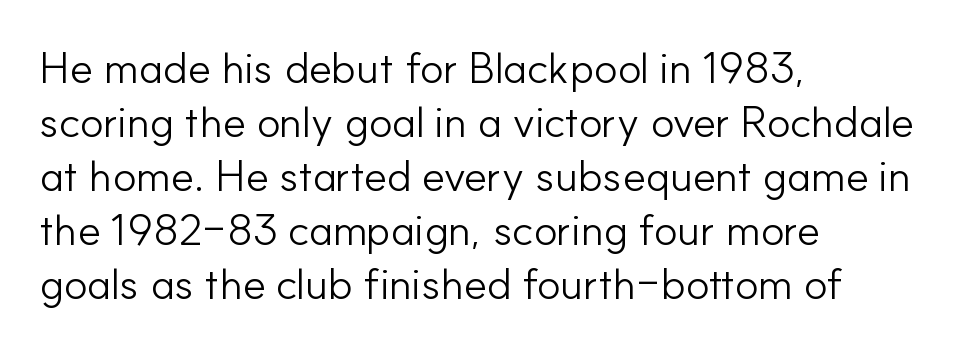
Does extra space separate the letters? No, they use regular spacing. The area under the type is left untouched. The strokes are not fattened; the text isn't bold. The typesetter chose a ragged-right arrangement here. Looks like regular typesetting: each glyph gets only the width it needs. Does the lettering tilt? It doesn't — this is upright.
